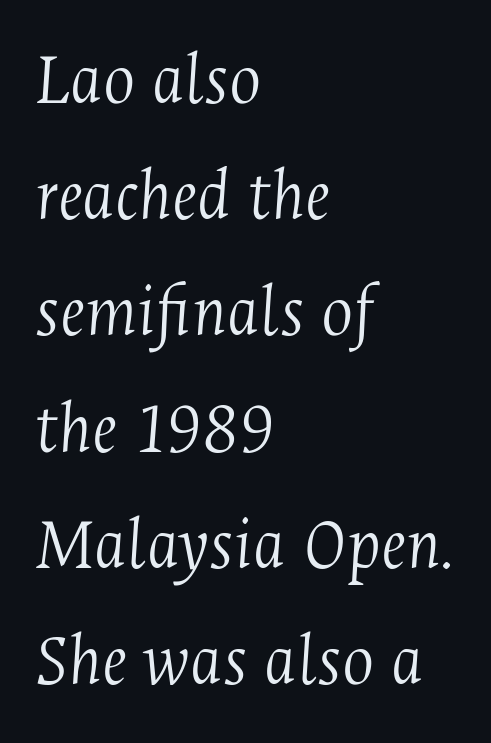
The image shows 75 px light, condensed serif type, italic (leaning right); set left-aligned, normal line spacing (1.55x), normal letter spacing, not underlined; medium stroke contrast and a medium x-height.
